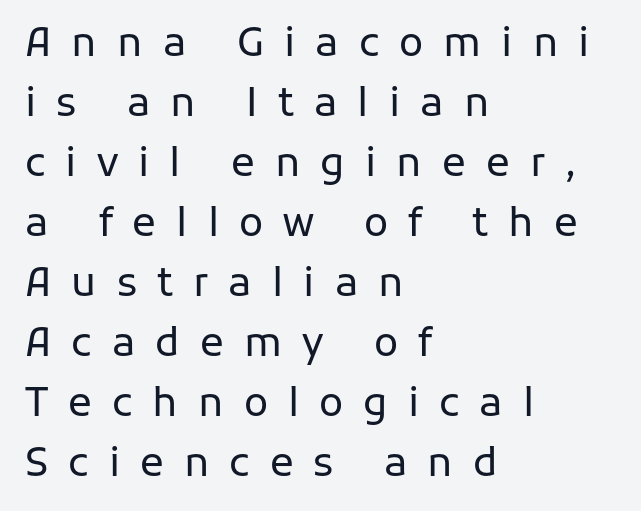
Q: Is the text bold? A: No.
Q: Is the text italic (slanted)? A: No, it is upright.
Q: Is the typeface a serif or a sans-serif typeface? A: Sans-serif.
Q: Is the text underlined? A: No.
Q: How is the paragraph aligned? A: Left-aligned.
Q: Is the spacing between letters normal or unusually wide? A: Unusually wide.
Q: Is the spacing between lines tight, normal or loose? A: Normal.
Q: Width (condensed, normal, or wide)? A: Normal.
Q: Stroke contrast? A: Low.
Q: x-height? A: Medium.
Q: Monospaced? A: No.
